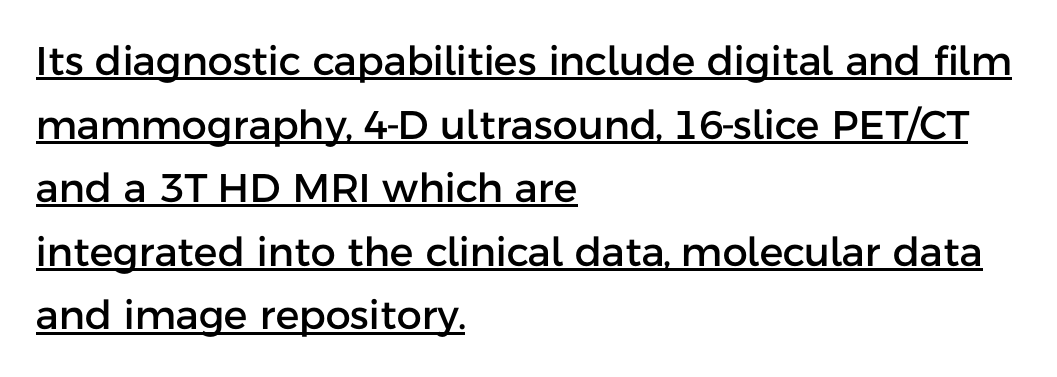
Honestly, the letter spacing is just normal — you wouldn't notice it. These lines are composed in type without serifs. Each letter keeps its own natural width here, so spacing adapts to shape. Notice how the stems are strictly vertical — no italics here. The text block is weighted toward the left margin, trailing off unevenly rightward. Notice how a bar underscores the lettering throughout.
